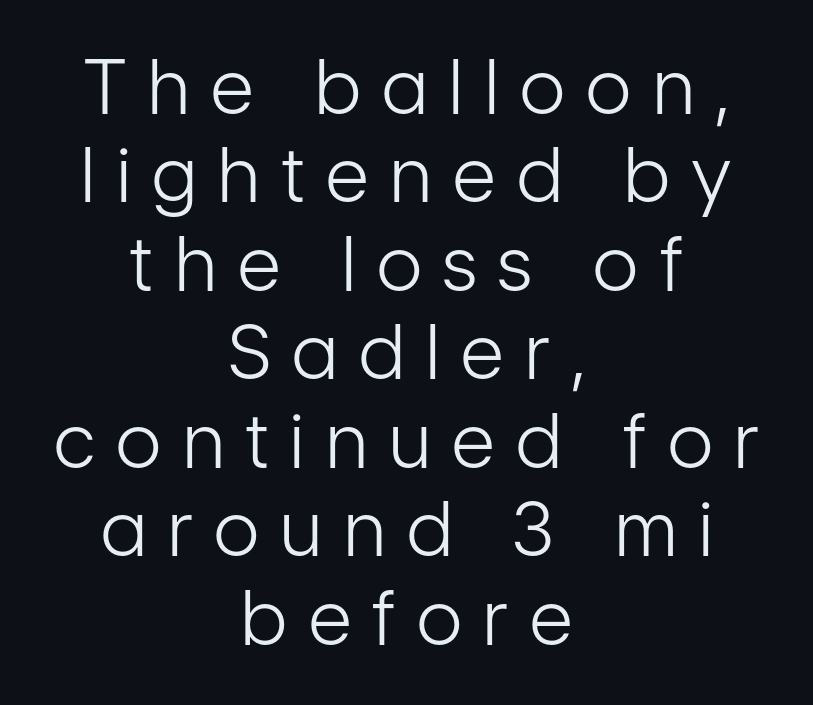
The image shows 75 px light, condensed sans-serif type, upright; set centered, line spacing 1.18x, unusually wide letter spacing (+0.29 em), not underlined; low stroke contrast and a medium x-height.
